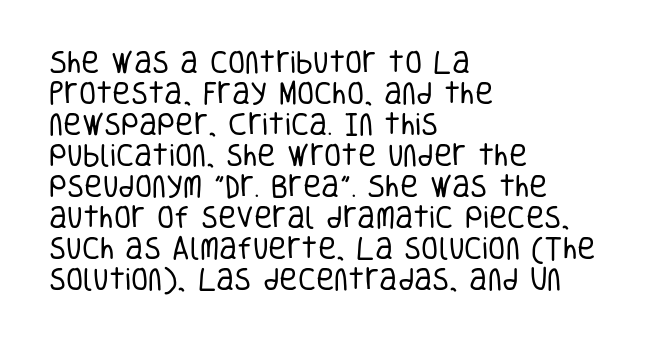
A light-to-regular cut is what we see here. Clear beneath every line of the passage. Vertical strokes here are truly vertical. The passage shown has conventional tracking throughout. Leftover space on each line is placed entirely after the last word.
